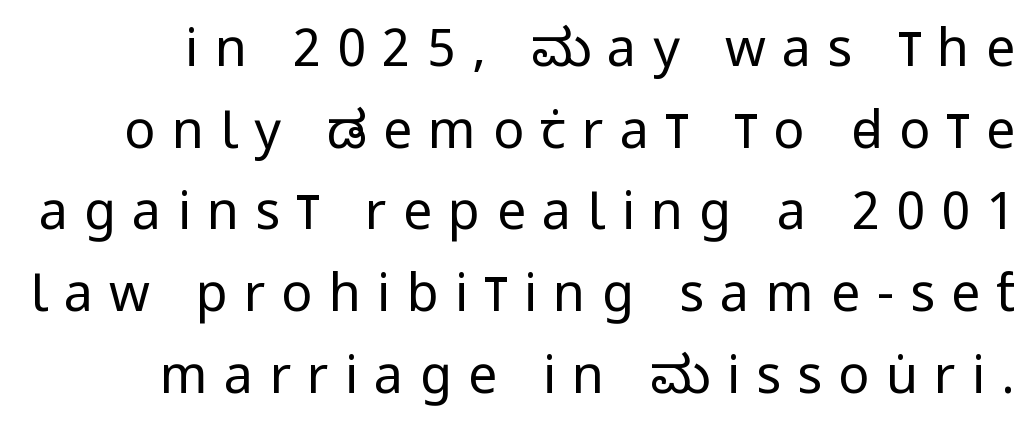
A typesetter would label this face a sans. Vertical strokes here are truly vertical. Words appear elongated and porous because spacing is wide. Is the stroke heavy? The answer is a plain regular-or-lighter. This sample has the flowing, uneven cadence of proportional lettering. Honestly, the row spacing looks completely unremarkable.
